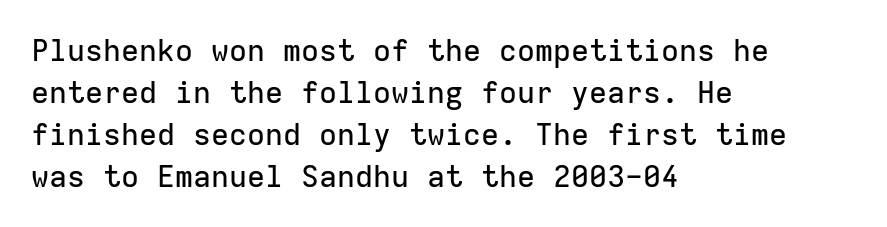
Q: Is the text italic (slanted)? A: No, it is upright.
Q: Is the typeface a serif or a sans-serif typeface? A: Sans-serif.
Q: Is the text underlined? A: No.
Q: How is the paragraph aligned? A: Left-aligned.
Q: Is the spacing between letters normal or unusually wide? A: Normal.
Q: Is the spacing between lines tight, normal or loose? A: Normal.
Q: Width (condensed, normal, or wide)? A: Normal.
Q: Stroke contrast? A: Low.
Q: x-height? A: Medium.
Q: Monospaced? A: Yes.
